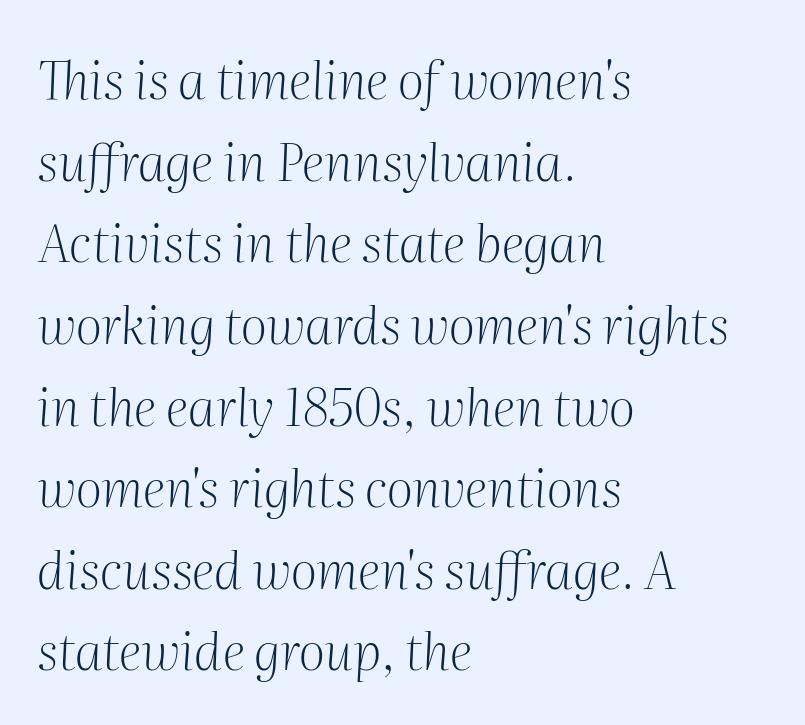
{"serif": "yes", "italic": "yes", "lean": "right", "slant_degrees": 2, "bold": "no", "weight": "light", "width": "normal", "stroke_contrast": "medium", "x_height": "medium", "monospaced": "no", "underline": "no", "align": "left", "line_spacing": "normal", "line_spacing_ratio": 1.57, "letter_spacing": "normal", "letter_spacing_em": 0.0, "glyph_px": 52}
